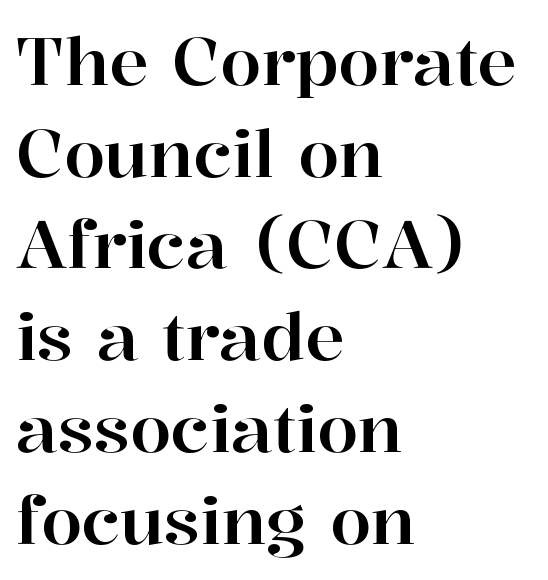
The image shows 66 px serif type, upright; set left-aligned, normal line spacing (1.39x), normal letter spacing, not underlined; high stroke contrast and a medium x-height.
